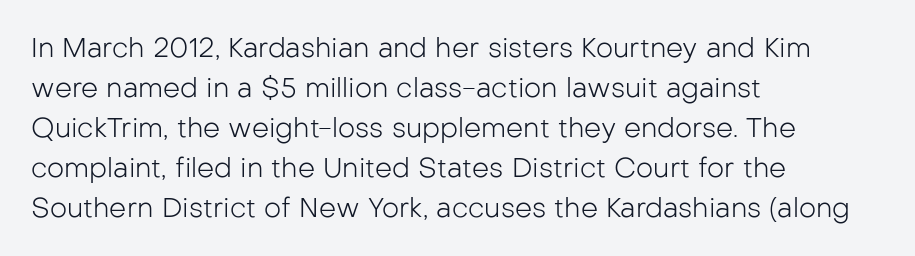
The image shows 27 px text type, upright; set left-aligned, normal line spacing (1.48x), normal letter spacing, not underlined.
